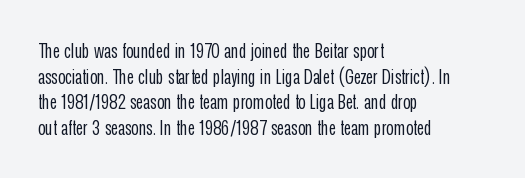
{"italic": "no", "bold": "no", "underline": "no", "align": "left", "line_spacing": "normal", "line_spacing_ratio": 1.28, "letter_spacing": "normal", "letter_spacing_em": 0.0, "glyph_px": 20}
